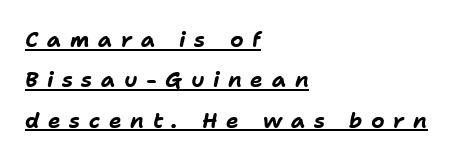
Q: Is the text bold? A: Yes.
Q: Is the text italic (slanted)? A: Yes, it leans right by about 11 degrees.
Q: Is the text underlined? A: Yes.
Q: How is the paragraph aligned? A: Left-aligned.
Q: Is the spacing between letters normal or unusually wide? A: Unusually wide.
Q: Is the spacing between lines tight, normal or loose? A: Loose.
